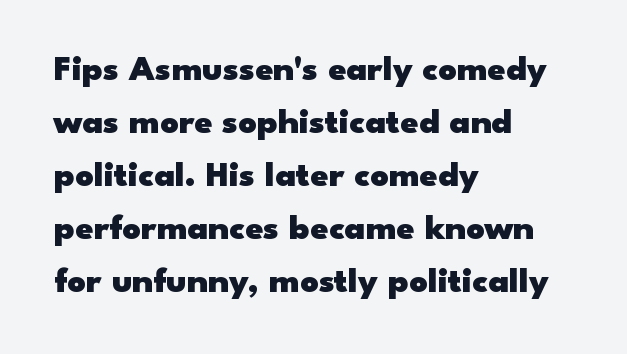
{"serif": "no", "italic": "no", "bold": "yes", "weight": "heavy", "width": "wide", "stroke_contrast": "low", "x_height": "small", "monospaced": "no", "underline": "no", "align": "left", "line_spacing": "normal", "line_spacing_ratio": 1.47, "letter_spacing": "normal", "letter_spacing_em": 0.0, "glyph_px": 36}
